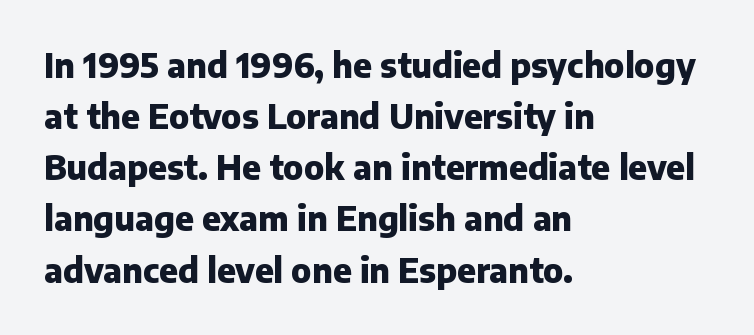
Q: Is the text bold? A: Yes.
Q: Is the text italic (slanted)? A: No, it is upright.
Q: Is the typeface a serif or a sans-serif typeface? A: Sans-serif.
Q: Is the text underlined? A: No.
Q: How is the paragraph aligned? A: Left-aligned.
Q: Is the spacing between letters normal or unusually wide? A: Normal.
Q: Is the spacing between lines tight, normal or loose? A: Normal.
Q: Width (condensed, normal, or wide)? A: Normal.
Q: Stroke contrast? A: Low.
Q: x-height? A: Medium.
Q: Monospaced? A: No.
